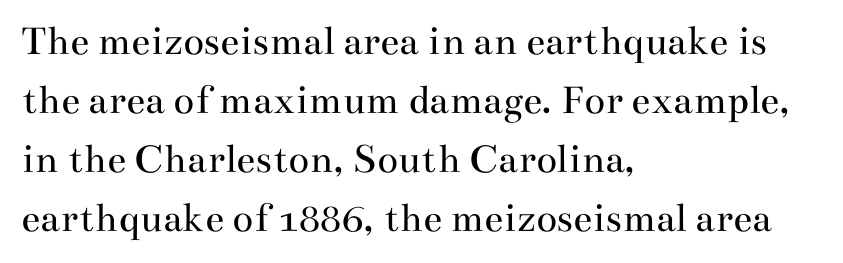
Q: Is the text bold? A: No.
Q: Is the text italic (slanted)? A: No, it is upright.
Q: Is the typeface a serif or a sans-serif typeface? A: Serif.
Q: Is the text underlined? A: No.
Q: How is the paragraph aligned? A: Left-aligned.
Q: Is the spacing between letters normal or unusually wide? A: Normal.
Q: Is the spacing between lines tight, normal or loose? A: Normal.
Q: Width (condensed, normal, or wide)? A: Wide.
Q: Stroke contrast? A: Medium.
Q: x-height? A: Small.
Q: Monospaced? A: No.
